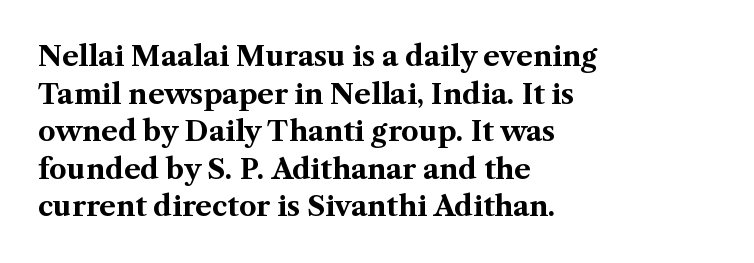
{"serif": "yes", "italic": "no", "bold": "yes", "weight": "bold", "width": "normal", "stroke_contrast": "medium", "x_height": "medium", "monospaced": "no", "underline": "no", "align": "left", "line_spacing": "normal", "line_spacing_ratio": 1.34, "letter_spacing": "normal", "letter_spacing_em": 0.0, "glyph_px": 28}
